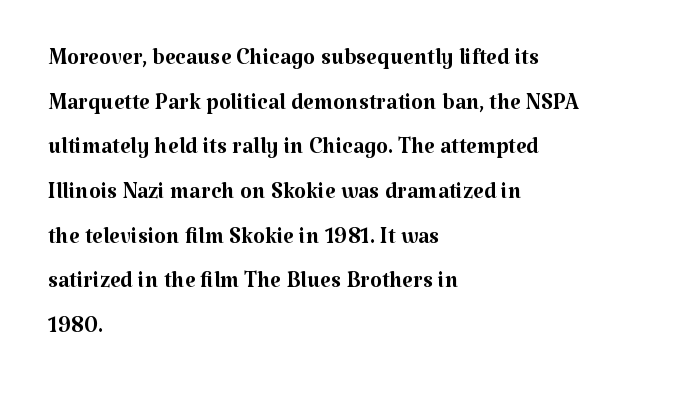
Q: Is the text bold? A: No.
Q: Is the text italic (slanted)? A: No, it is upright.
Q: Is the typeface a serif or a sans-serif typeface? A: Serif.
Q: Is the text underlined? A: No.
Q: How is the paragraph aligned? A: Left-aligned.
Q: Is the spacing between letters normal or unusually wide? A: Normal.
Q: Is the spacing between lines tight, normal or loose? A: Normal.
Q: Width (condensed, normal, or wide)? A: Normal.
Q: Stroke contrast? A: Medium.
Q: x-height? A: Medium.
Q: Monospaced? A: No.
